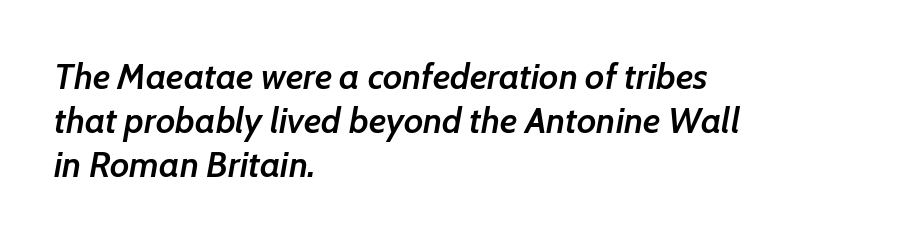
The image shows 36 px semibold type, italic (leaning right); set left-aligned, line spacing 1.22x, normal letter spacing, not underlined; low stroke contrast and a medium x-height.
